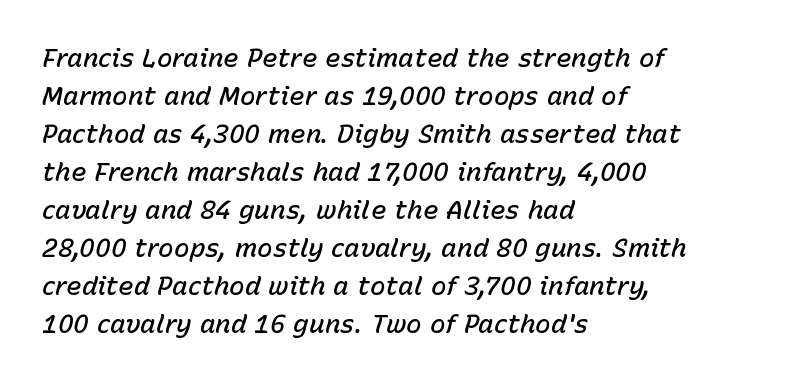
{"italic": "yes", "lean": "right", "slant_degrees": 15, "bold": "semi", "underline": "no", "align": "left", "line_spacing": "normal", "line_spacing_ratio": 1.46, "letter_spacing": "normal", "letter_spacing_em": 0.0, "glyph_px": 26}
